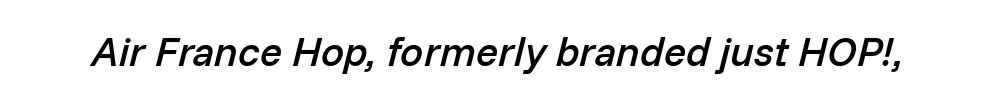
In terms of letterspacing, this is plain default setting. The strip under each line holds only bare page. There's an unmistakable incline to the writing here. Compared with an ordinary text face, these strokes are moderately heavier — a semibold. These lines are rendered in a variable-pitch font.
